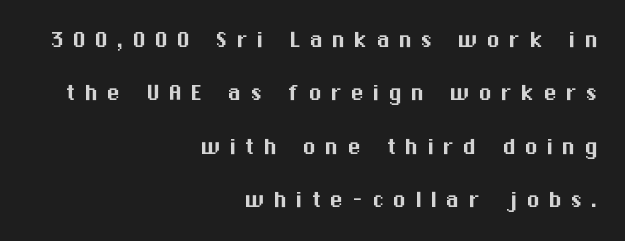
The image shows 27 px text type, upright; set right-aligned, loose line spacing (1.98x), unusually wide letter spacing (+0.32 em), not underlined.
